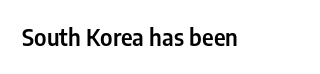
Q: Is the text italic (slanted)? A: No, it is upright.
Q: Is the text underlined? A: No.
Q: Is the spacing between letters normal or unusually wide? A: Normal.
